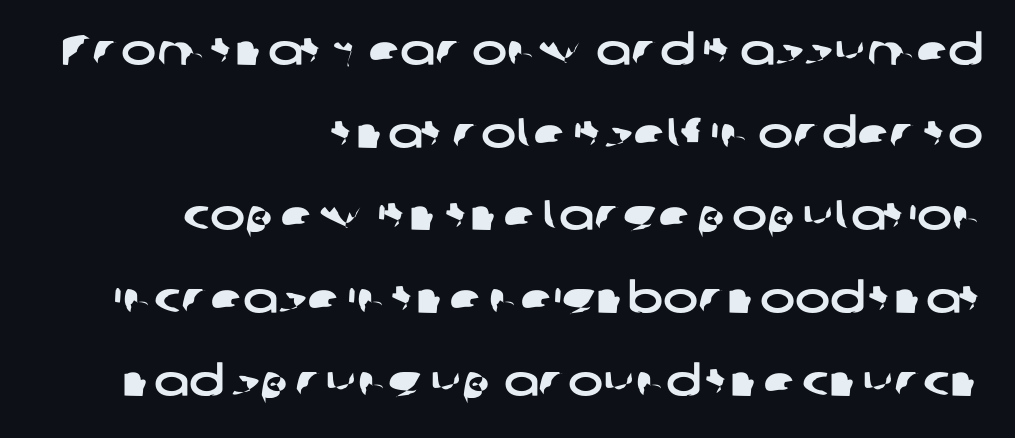
{"serif": "no", "width": "wide", "stroke_contrast": "low", "x_height": "medium", "monospaced": "no", "underline": "no", "align": "right", "line_spacing": "loose", "line_spacing_ratio": 1.97, "letter_spacing": "normal", "letter_spacing_em": 0.0, "glyph_px": 42}
